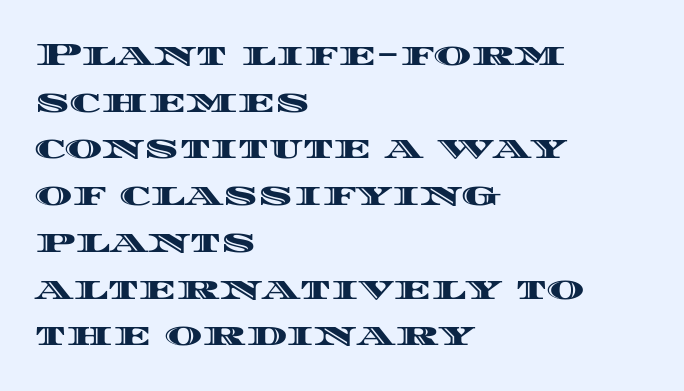
The image shows 32 px wide type, upright; set left-aligned, normal line spacing (1.46x), normal letter spacing, not underlined; a large x-height.
